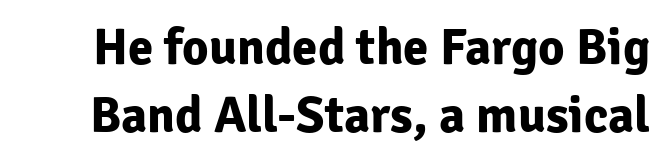
The image shows 51 px bold sans-serif type, upright; set normal line spacing (1.34x), normal letter spacing, not underlined; low stroke contrast and a medium x-height.
